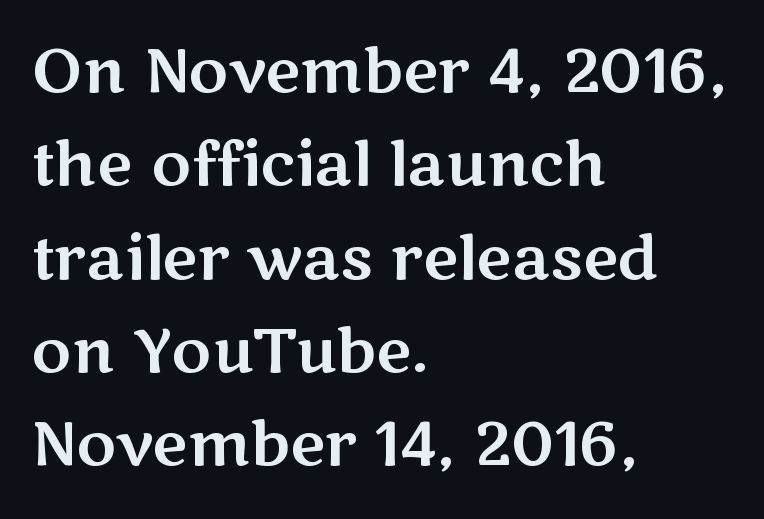
Nobody drew a line under any word here. Style check: upright. Font category for this specimen: sans-serif. This sample has the flowing, uneven cadence of proportional lettering.
